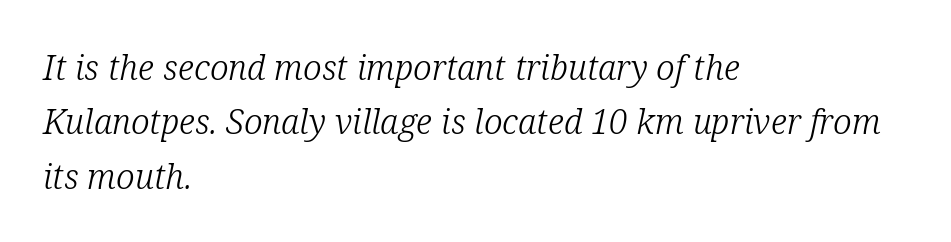
{"serif": "yes", "italic": "yes", "lean": "right", "slant_degrees": 12, "bold": "no", "weight": "light", "width": "normal", "stroke_contrast": "low", "x_height": "medium", "monospaced": "no", "underline": "no", "align": "left", "line_spacing": "normal", "line_spacing_ratio": 1.6, "letter_spacing": "normal", "letter_spacing_em": 0.0, "glyph_px": 34}
